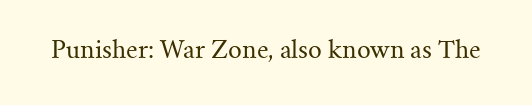
Only glyphs here, with clear space below each row. Notice how the stems are strictly vertical — no italics here. Between one letter and the next there's only the usual sliver of space. Is this a heavy cut? Hardly; it is regular or lighter.
